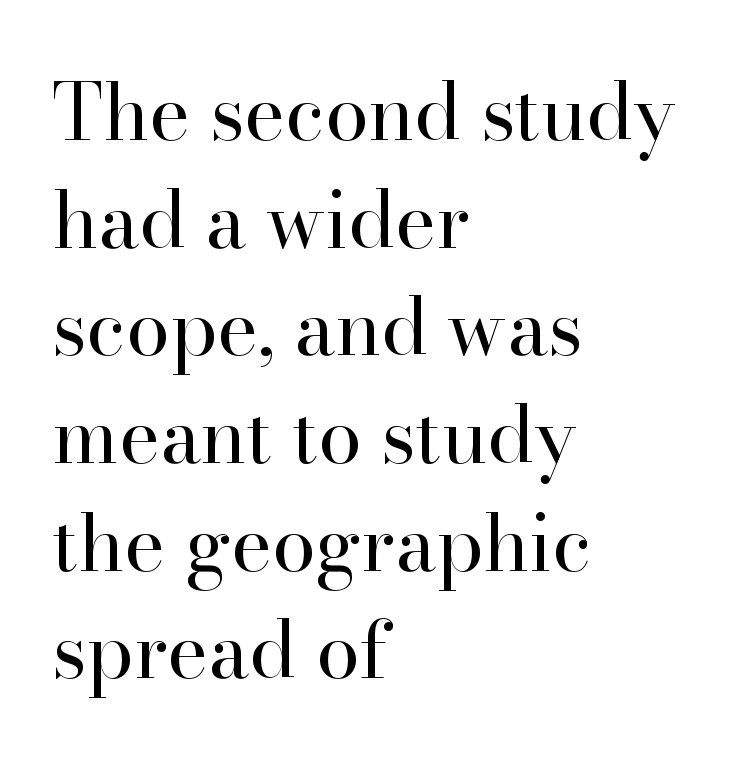
{"serif": "yes", "italic": "no", "bold": "no", "weight": "regular", "width": "normal", "stroke_contrast": "high", "x_height": "small", "monospaced": "no", "underline": "no", "align": "left", "line_spacing": "normal", "line_spacing_ratio": 1.38, "letter_spacing": "normal", "letter_spacing_em": 0.0, "glyph_px": 78}
